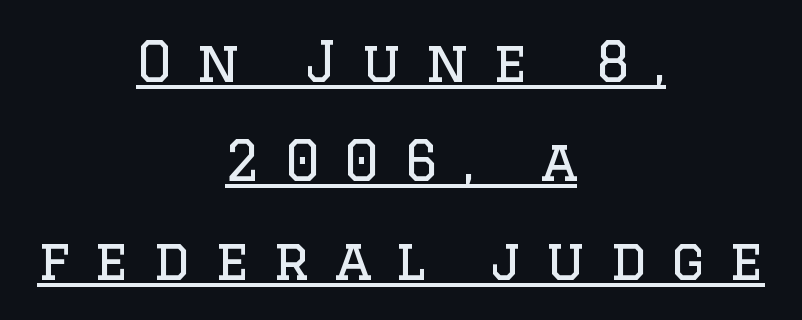
Every stem runs plumb, perpendicular to the baseline. Stems here are at most as thick as an everyday book face. A centered setting, common on invitations and titles, is used for this passage. Honestly, the underline is the first thing you notice here. The passage shown is typed in a proportional face where columns would drift.
